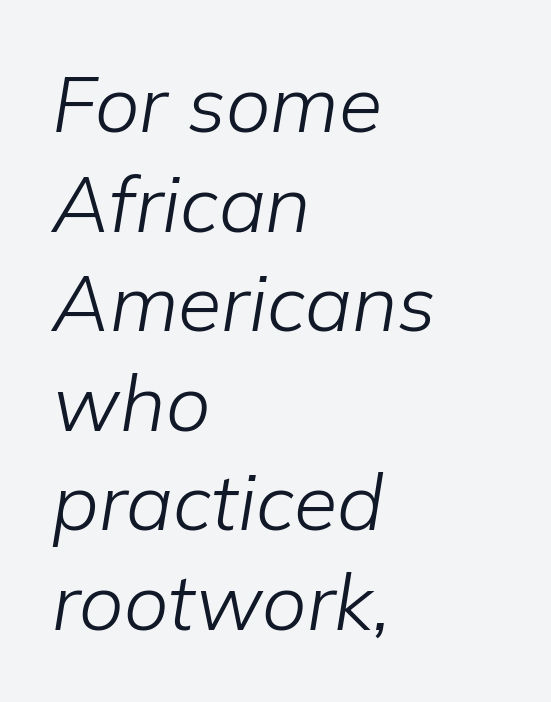
Each stroke keeps to a modest, everyday thickness or less. The rendering keeps characters at their native spacing. Plain, unruled lines of type. Style check: oblique. Whoever set this chose a conventional vertical rhythm. The face used here is proportionally spaced, like ordinary book or web type.
